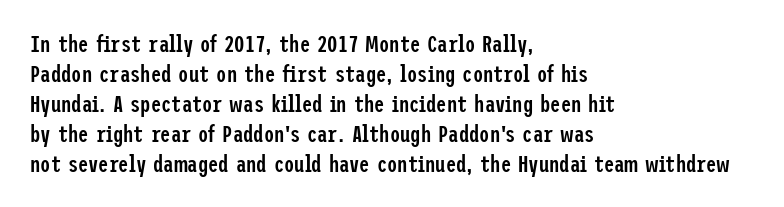
{"italic": "no", "bold": "semi", "underline": "no", "align": "left", "line_spacing": "normal", "line_spacing_ratio": 1.3, "letter_spacing": "normal", "letter_spacing_em": 0.0, "glyph_px": 23}
